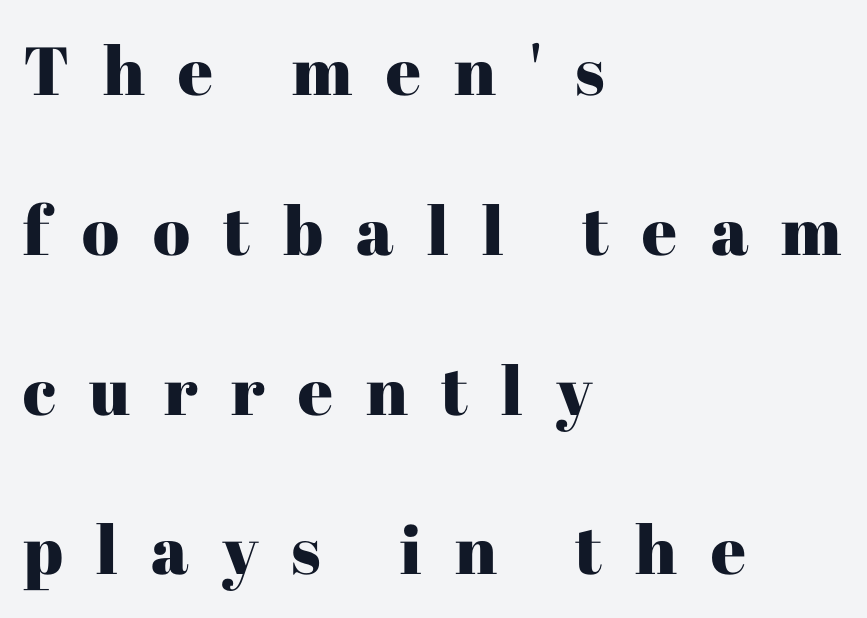
Loosely led — the rows are spread out. Glance below the letters and you will spot only blank space. Italic: no, the glyphs are upright roman. The rendering shows small feet on the letterforms — a serif design. Varying glyph widths throughout — classic text-font behaviour. Reading down the block, your eye returns to a fixed left position each line.
